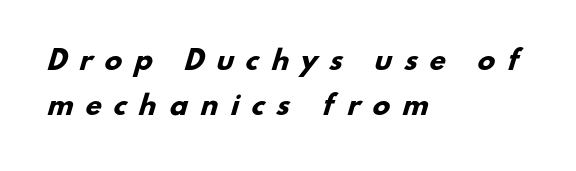
{"bold": "yes", "underline": "no", "align": "left", "line_spacing_ratio": 1.72, "letter_spacing": "wide", "letter_spacing_em": 0.48, "glyph_px": 26}
